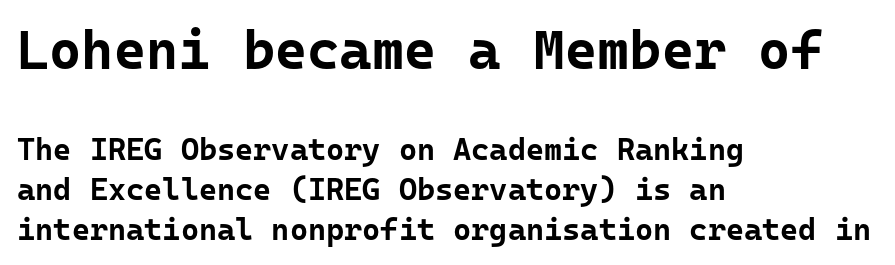
The image shows 55 px bold sans-serif type, upright, monospaced; set left-aligned, normal line spacing (1.28x), normal letter spacing, not underlined; the first (top) block is 1.77x larger; low stroke contrast and a medium x-height.
